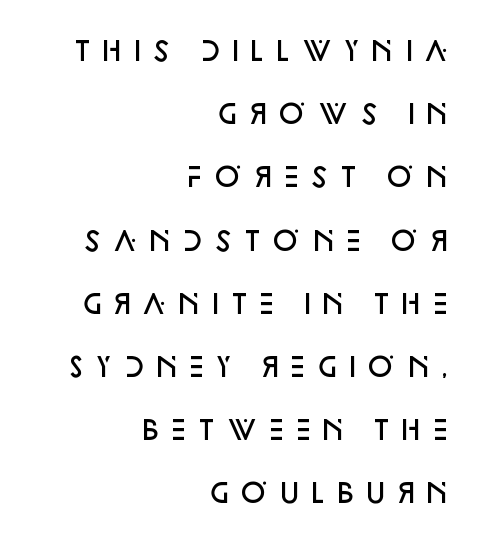
{"italic": "no", "bold": "semi", "underline": "no", "align": "right", "line_spacing": "loose", "line_spacing_ratio": 2.43, "letter_spacing": "wide", "letter_spacing_em": 0.21, "glyph_px": 26}
